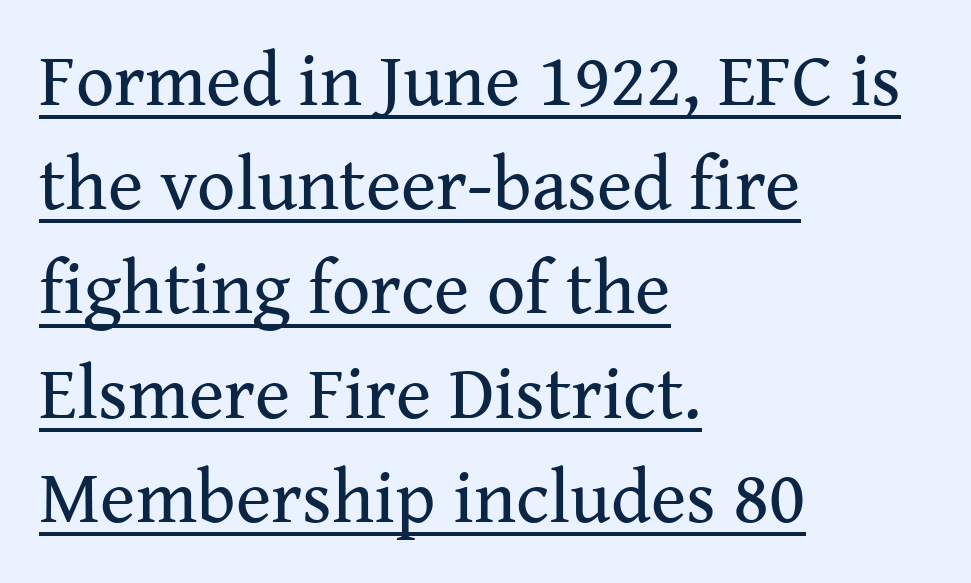
{"serif": "yes", "italic": "no", "bold": "no", "weight": "regular", "width": "normal", "stroke_contrast": "medium", "x_height": "medium", "monospaced": "no", "underline": "yes", "align": "left", "line_spacing": "normal", "line_spacing_ratio": 1.39, "letter_spacing": "normal", "letter_spacing_em": 0.0, "glyph_px": 75}
